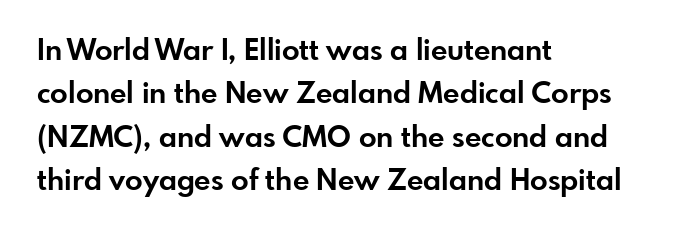
How would I describe the line gaps? Plain and ordinary. Honestly, there is no underline to notice here at all. The font's upright variant was chosen for this text. Layout note: lines flush left. The typeface chosen for these lines omits serifs. The face used here has the dense, thick strokes of a bold.
